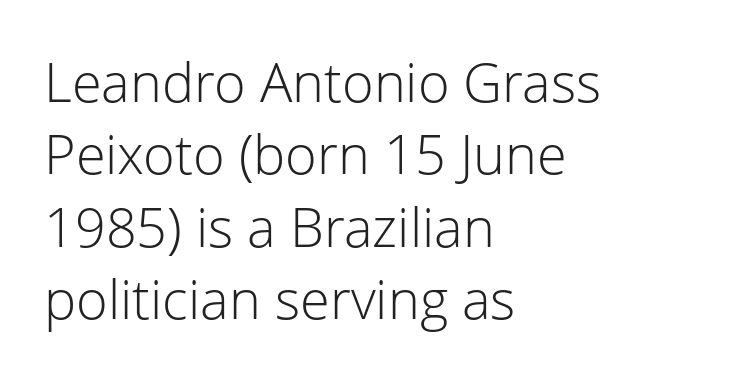
{"serif": "no", "italic": "no", "bold": "no", "weight": "light", "width": "normal", "stroke_contrast": "low", "x_height": "medium", "monospaced": "no", "underline": "no", "align": "left", "line_spacing": "normal", "line_spacing_ratio": 1.34, "letter_spacing": "normal", "letter_spacing_em": 0.0, "glyph_px": 54}
